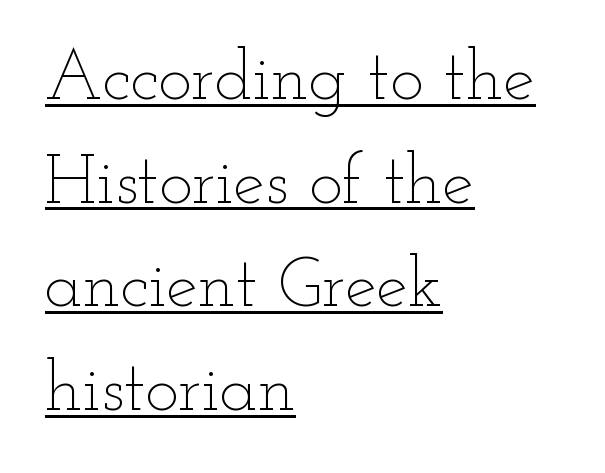
Q: Is the text bold? A: No.
Q: Is the text italic (slanted)? A: No, it is upright.
Q: Is the text underlined? A: Yes.
Q: How is the paragraph aligned? A: Left-aligned.
Q: Is the spacing between letters normal or unusually wide? A: Normal.
Q: Is the spacing between lines tight, normal or loose? A: Normal.
Q: Width (condensed, normal, or wide)? A: Wide.
Q: Stroke contrast? A: Low.
Q: x-height? A: Small.
Q: Monospaced? A: No.
